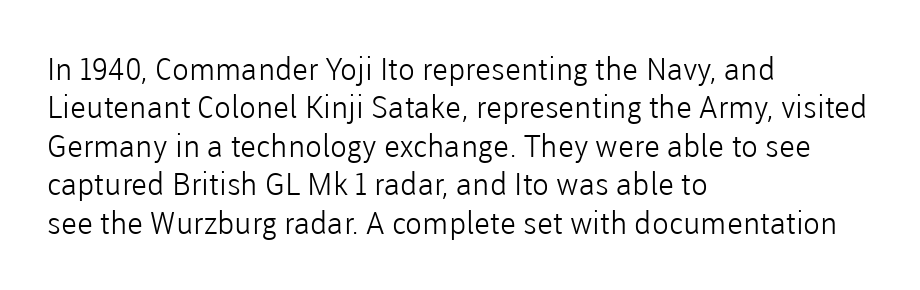
{"serif": "no", "italic": "no", "bold": "no", "weight": "light", "width": "normal", "stroke_contrast": "low", "x_height": "medium", "monospaced": "no", "underline": "no", "align": "left", "line_spacing_ratio": 1.24, "letter_spacing": "normal", "letter_spacing_em": 0.0, "glyph_px": 31}
